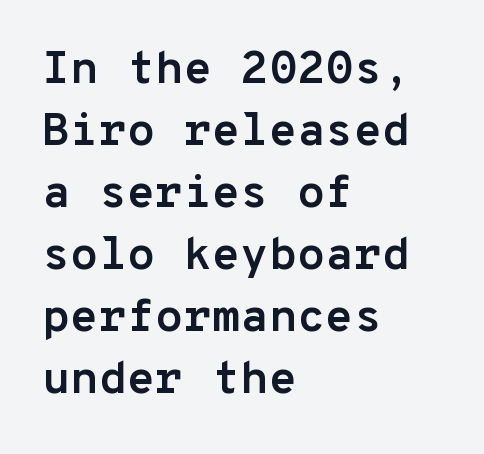
Q: Is the text bold? A: Yes.
Q: Is the text italic (slanted)? A: No, it is upright.
Q: Is the typeface a serif or a sans-serif typeface? A: Sans-serif.
Q: Is the text underlined? A: No.
Q: How is the paragraph aligned? A: Left-aligned.
Q: Is the spacing between letters normal or unusually wide? A: Normal.
Q: Is the spacing between lines tight, normal or loose? A: Normal.
Q: Width (condensed, normal, or wide)? A: Normal.
Q: Stroke contrast? A: Low.
Q: x-height? A: Medium.
Q: Monospaced? A: Yes.
